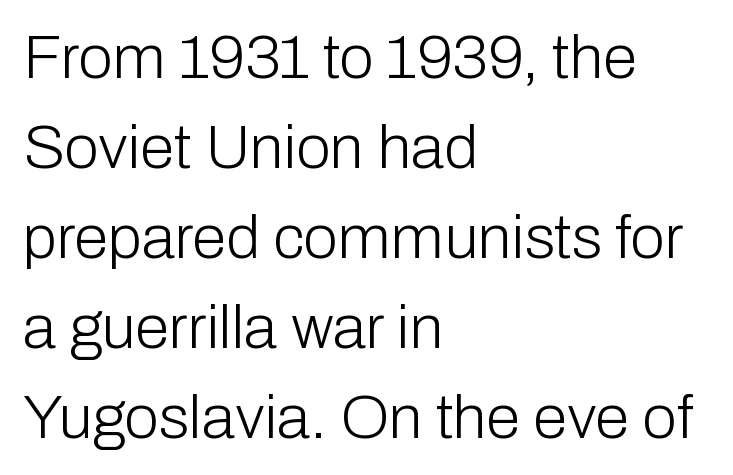
Q: Is the text bold? A: No.
Q: Is the text italic (slanted)? A: No, it is upright.
Q: Is the typeface a serif or a sans-serif typeface? A: Sans-serif.
Q: Is the text underlined? A: No.
Q: How is the paragraph aligned? A: Left-aligned.
Q: Is the spacing between letters normal or unusually wide? A: Normal.
Q: Is the spacing between lines tight, normal or loose? A: Normal.
Q: Width (condensed, normal, or wide)? A: Normal.
Q: Stroke contrast? A: Low.
Q: x-height? A: Medium.
Q: Monospaced? A: No.
